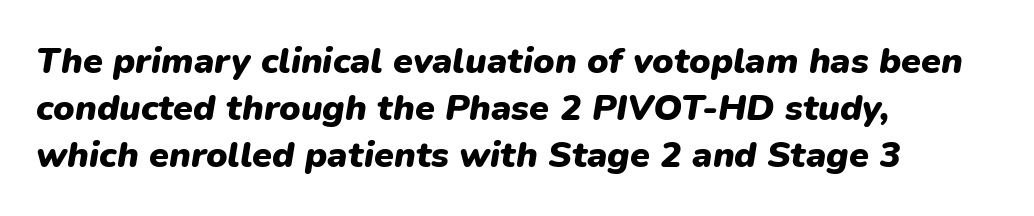
The image shows 36 px heavy type, italic (leaning right); set left-aligned, normal line spacing (1.3x), normal letter spacing, not underlined; low stroke contrast and a medium x-height.
